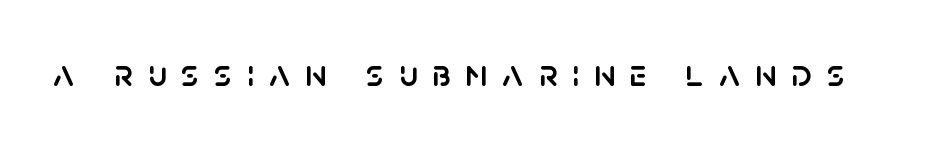
Q: Is the text italic (slanted)? A: No, it is upright.
Q: Is the typeface a serif or a sans-serif typeface? A: Sans-serif.
Q: Is the text underlined? A: No.
Q: Is the spacing between letters normal or unusually wide? A: Unusually wide.
Q: Width (condensed, normal, or wide)? A: Normal.
Q: Stroke contrast? A: Low.
Q: x-height? A: Large.
Q: Monospaced? A: No.
